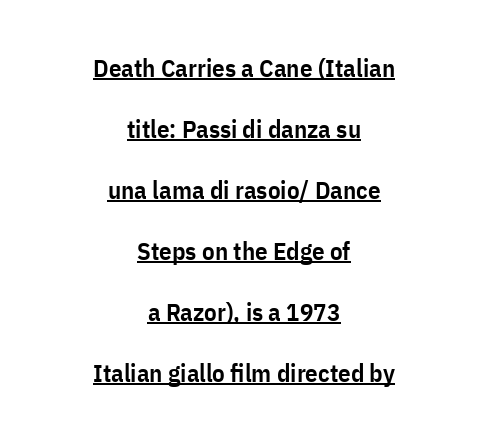
The image shows 25 px text type, upright; set centered, loose line spacing (2.44x), normal letter spacing, underlined.
